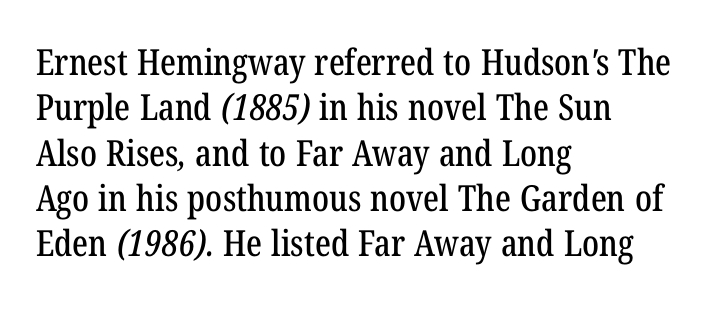
{"serif": "yes", "width": "condensed", "stroke_contrast": "low", "x_height": "medium", "monospaced": "no", "underline": "no", "align": "left", "line_spacing": "normal", "line_spacing_ratio": 1.26, "letter_spacing": "normal", "letter_spacing_em": 0.0, "glyph_px": 36}
